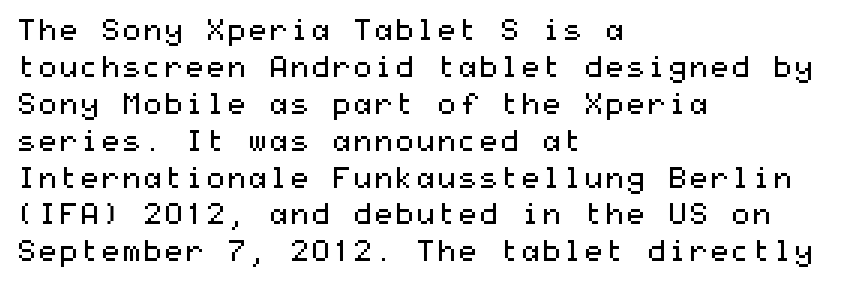
The image shows 30 px regular-weight, wide sans-serif type, upright; set left-aligned, line spacing 1.23x, normal letter spacing, not underlined; medium stroke contrast and a medium x-height.
